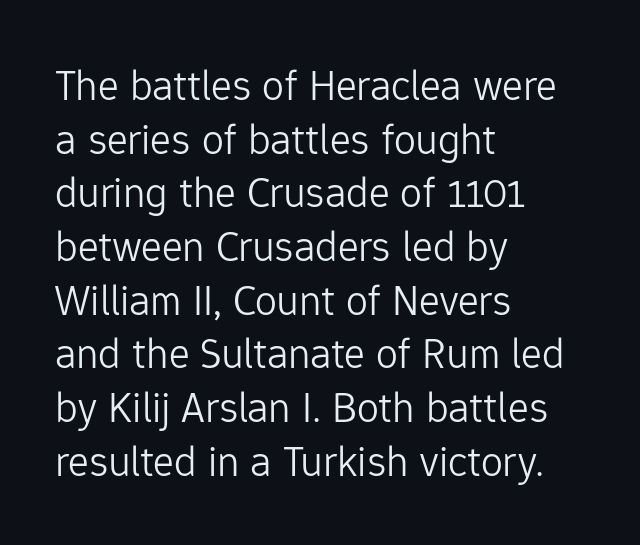
The image shows 44 px light sans-serif type, upright; set left-aligned, line spacing 1.22x, normal letter spacing, not underlined; low stroke contrast and a medium x-height.
